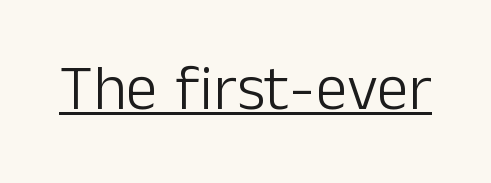
Q: Is the text bold? A: No.
Q: Is the text italic (slanted)? A: No, it is upright.
Q: Is the typeface a serif or a sans-serif typeface? A: Sans-serif.
Q: Is the text underlined? A: Yes.
Q: Is the spacing between letters normal or unusually wide? A: Normal.
Q: Width (condensed, normal, or wide)? A: Normal.
Q: Stroke contrast? A: Low.
Q: x-height? A: Medium.
Q: Monospaced? A: No.
